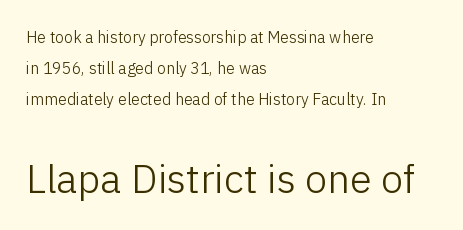
Q: Is the text bold? A: No.
Q: Is the text italic (slanted)? A: No, it is upright.
Q: Is the typeface a serif or a sans-serif typeface? A: Sans-serif.
Q: Is the text underlined? A: No.
Q: How is the paragraph aligned? A: Left-aligned.
Q: Is the spacing between letters normal or unusually wide? A: Normal.
Q: Is the spacing between lines tight, normal or loose? A: Loose.
Q: Which block of text is set in a larger size, the first (top) or the second (bottom)? A: The second (bottom) one.
Q: Width (condensed, normal, or wide)? A: Normal.
Q: Stroke contrast? A: Low.
Q: x-height? A: Medium.
Q: Monospaced? A: No.
